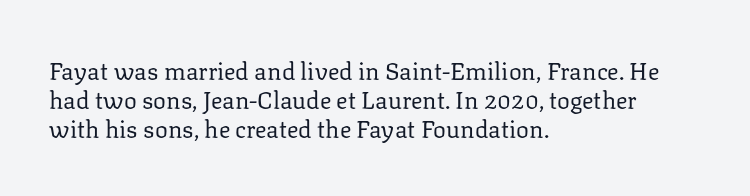
{"italic": "no", "bold": "no", "underline": "no", "align": "left", "line_spacing_ratio": 1.21, "letter_spacing": "normal", "letter_spacing_em": 0.0, "glyph_px": 24}
